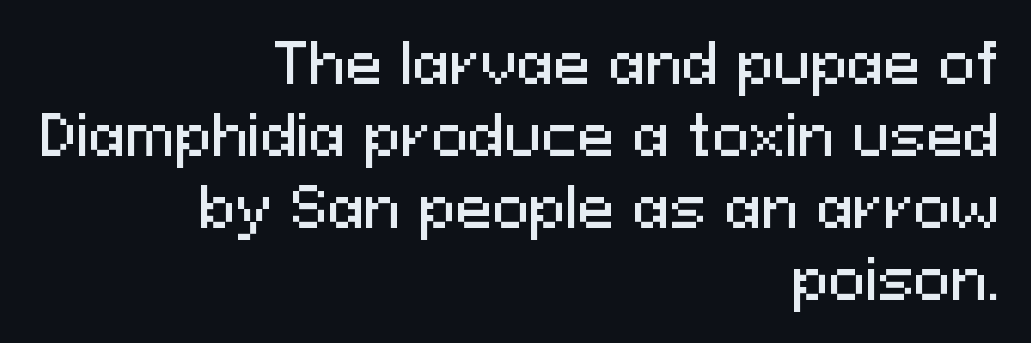
Q: Is the text italic (slanted)? A: No, it is upright.
Q: Is the typeface a serif or a sans-serif typeface? A: Sans-serif.
Q: Is the text underlined? A: No.
Q: How is the paragraph aligned? A: Right-aligned.
Q: Is the spacing between letters normal or unusually wide? A: Normal.
Q: Is the spacing between lines tight, normal or loose? A: Normal.
Q: Width (condensed, normal, or wide)? A: Normal.
Q: Stroke contrast? A: Medium.
Q: x-height? A: Medium.
Q: Monospaced? A: No.
